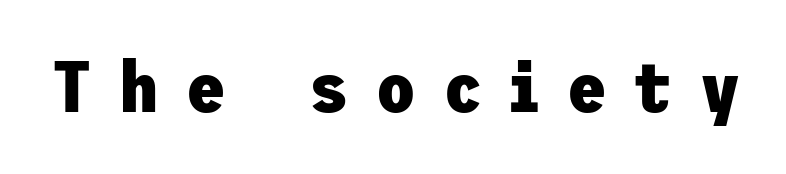
The image shows 72 px heavy sans-serif type, upright; set unusually wide letter spacing (+0.38 em), not underlined; low stroke contrast and a medium x-height.
